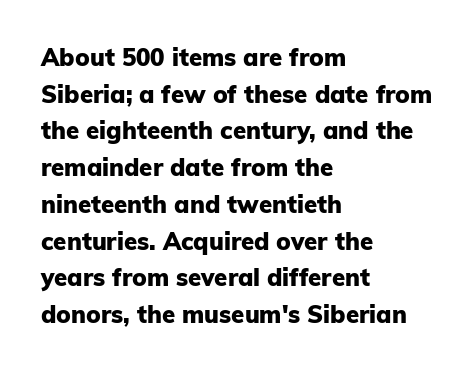
The image shows 24 px bold type, upright; set left-aligned, normal line spacing (1.53x), normal letter spacing, not underlined.
